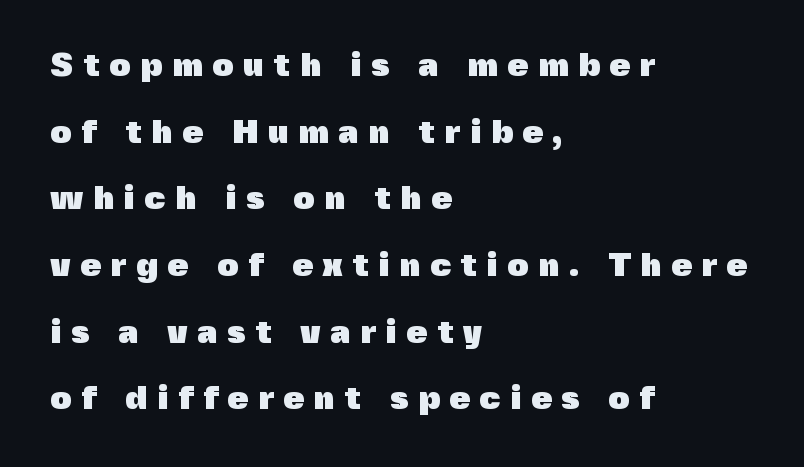
Vertical spacing — loose. Reading down the block, your eye returns to a fixed left position each line. Someone cranked the tracking dial way up on this one. Look at the stroke-to-counter ratio: heavy, a bold. Nope, no serifs anywhere on these letters. Do the letters lean? They stand straight.
